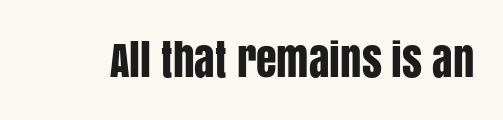
Descenders are the only things crossing below the line. Unlike italic type, these characters show no tilt at all. Is this a fixed-width face? No — the glyphs have proportional, varying widths. This is sans-serif lettering, the kind often seen on screens and signage. No extra tracking has been applied to these lines.
